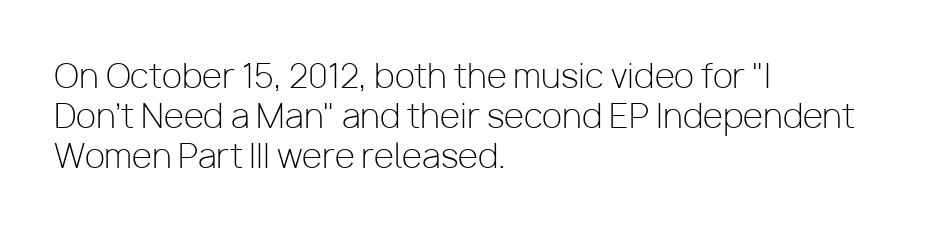
The image shows 33 px light sans-serif type, upright; set left-aligned, line spacing 1.21x, normal letter spacing, not underlined; low stroke contrast and a medium x-height.
